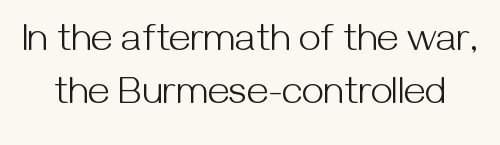
{"serif": "no", "italic": "no", "bold": "no", "weight": "light", "width": "normal", "stroke_contrast": "medium", "x_height": "medium", "monospaced": "no", "underline": "no", "line_spacing": "normal", "line_spacing_ratio": 1.36, "letter_spacing": "normal", "letter_spacing_em": 0.0, "glyph_px": 39}
